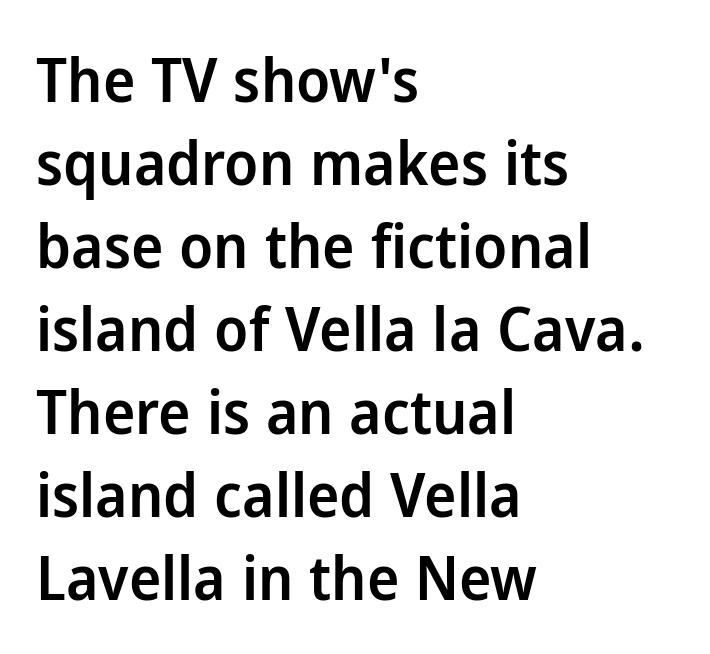
Proportional: the letters do not fall into vertical columns. Interline gaps are of average width in this sample. This is sans-serif lettering, the kind often seen on screens and signage. Each line starts at the same left margin while the right side varies. Inter-character spacing is left at the font's built-in metrics. Weight check: semibold — heavier than regular, not quite bold.
